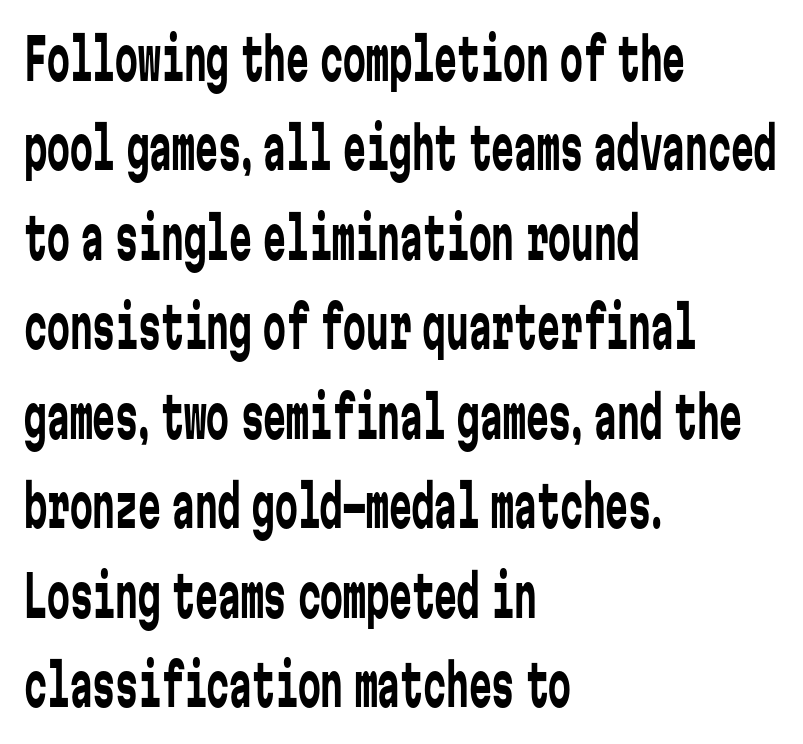
Q: Is the text bold? A: No.
Q: Is the text italic (slanted)? A: No, it is upright.
Q: Is the typeface a serif or a sans-serif typeface? A: Sans-serif.
Q: Is the text underlined? A: No.
Q: How is the paragraph aligned? A: Left-aligned.
Q: Is the spacing between letters normal or unusually wide? A: Normal.
Q: Is the spacing between lines tight, normal or loose? A: Normal.
Q: Width (condensed, normal, or wide)? A: Condensed.
Q: Stroke contrast? A: Low.
Q: x-height? A: Medium.
Q: Monospaced? A: Yes.
